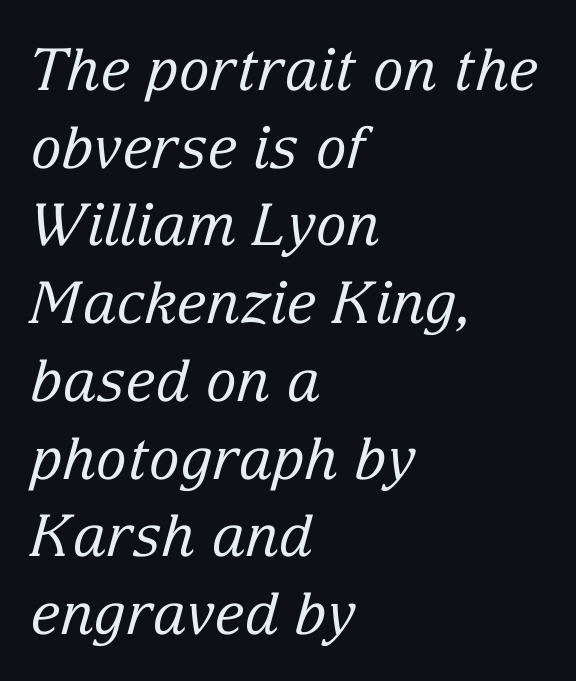
Is the block centered? No — it sits flush against the left margin. The foot of each line stays bare and open. This sample has the flowing, uneven cadence of proportional lettering. The letters sit at their default tracking, neither squeezed nor spread. This is not heavy type; no bold has been used. Rows of type keep a routine distance in the vertical direction.
